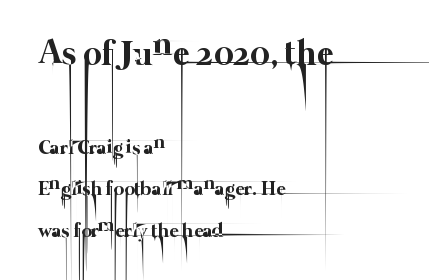
The image shows 35 px thin type; set left-aligned, loose line spacing (2.08x), normal letter spacing, not underlined; the first (top) block is 1.75x larger; low stroke contrast and a medium x-height.
